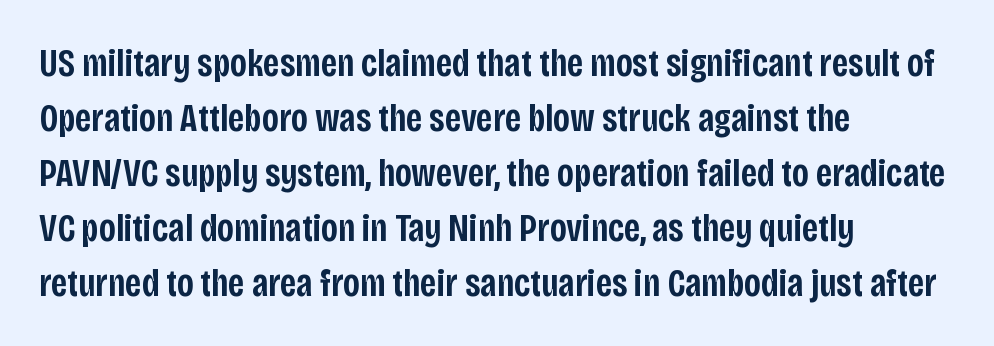
Q: Is the text bold? A: Semi-bold.
Q: Is the text italic (slanted)? A: No, it is upright.
Q: Is the typeface a serif or a sans-serif typeface? A: Sans-serif.
Q: Is the text underlined? A: No.
Q: How is the paragraph aligned? A: Left-aligned.
Q: Is the spacing between letters normal or unusually wide? A: Normal.
Q: Is the spacing between lines tight, normal or loose? A: Normal.
Q: Width (condensed, normal, or wide)? A: Condensed.
Q: Stroke contrast? A: Low.
Q: x-height? A: Large.
Q: Monospaced? A: No.
